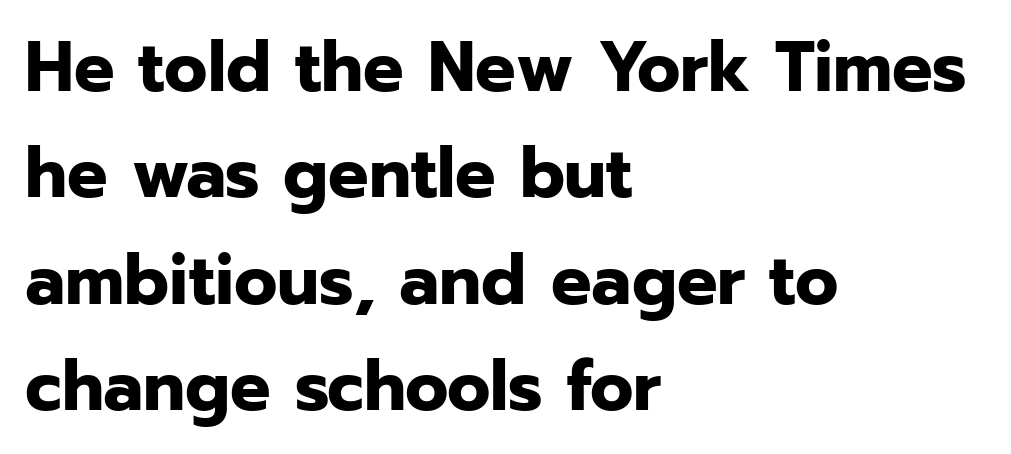
The image shows 71 px bold sans-serif type, upright; set left-aligned, normal line spacing (1.5x), normal letter spacing, not underlined; low stroke contrast and a medium x-height.
